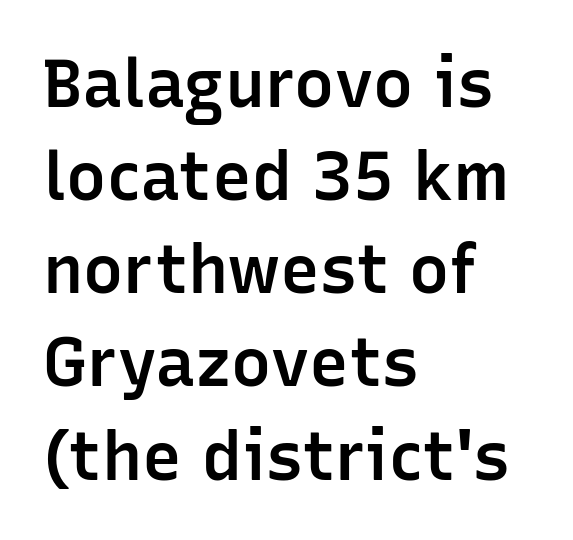
Q: Is the text bold? A: Semi-bold.
Q: Is the text italic (slanted)? A: No, it is upright.
Q: Is the typeface a serif or a sans-serif typeface? A: Sans-serif.
Q: Is the text underlined? A: No.
Q: How is the paragraph aligned? A: Left-aligned.
Q: Is the spacing between letters normal or unusually wide? A: Normal.
Q: Is the spacing between lines tight, normal or loose? A: Normal.
Q: Width (condensed, normal, or wide)? A: Normal.
Q: Stroke contrast? A: Low.
Q: x-height? A: Medium.
Q: Monospaced? A: No.
